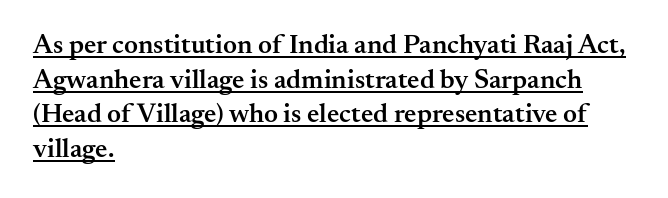
{"italic": "no", "bold": "semi", "underline": "yes", "align": "left", "line_spacing": "normal", "line_spacing_ratio": 1.28, "letter_spacing": "normal", "letter_spacing_em": 0.0, "glyph_px": 27}
